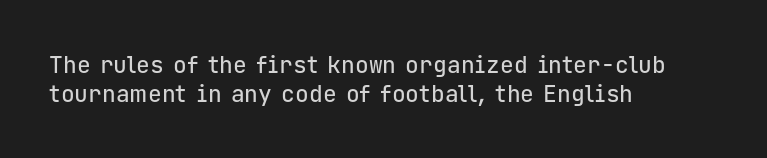
{"italic": "no", "underline": "no", "align": "left", "line_spacing": "normal", "line_spacing_ratio": 1.25, "letter_spacing": "normal", "letter_spacing_em": 0.0, "glyph_px": 23}
